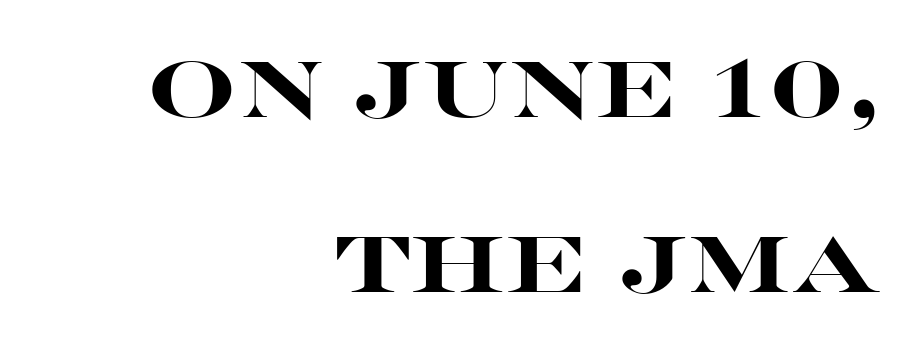
The image shows 79 px heavy, wide type, upright; set right-aligned, loose line spacing (2.22x), normal letter spacing, not underlined; high stroke contrast and a large x-height.
